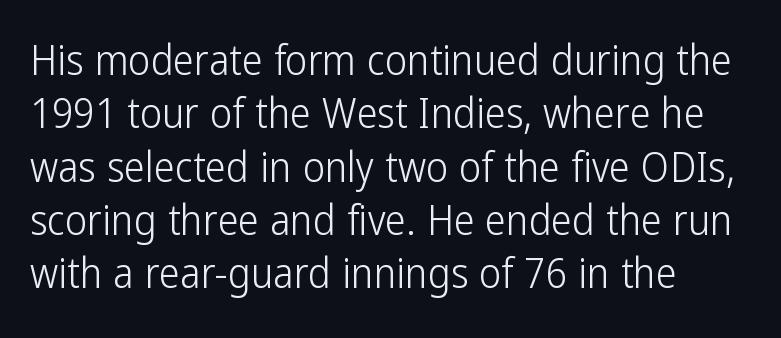
The image shows 42 px light, condensed sans-serif type, upright; set left-aligned, normal line spacing (1.27x), normal letter spacing, not underlined; low stroke contrast and a medium x-height.
